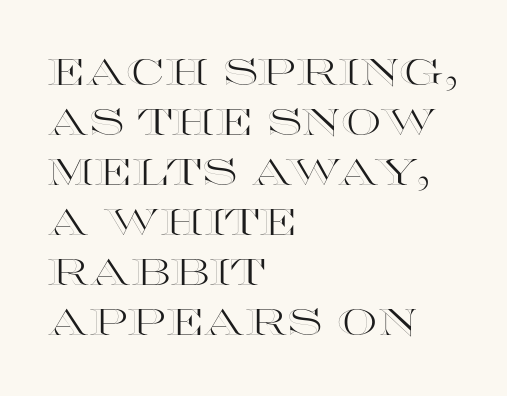
{"italic": "no", "width": "wide", "x_height": "large", "monospaced": "no", "underline": "no", "align": "left", "line_spacing": "normal", "line_spacing_ratio": 1.39, "letter_spacing": "normal", "letter_spacing_em": 0.0, "glyph_px": 36}
